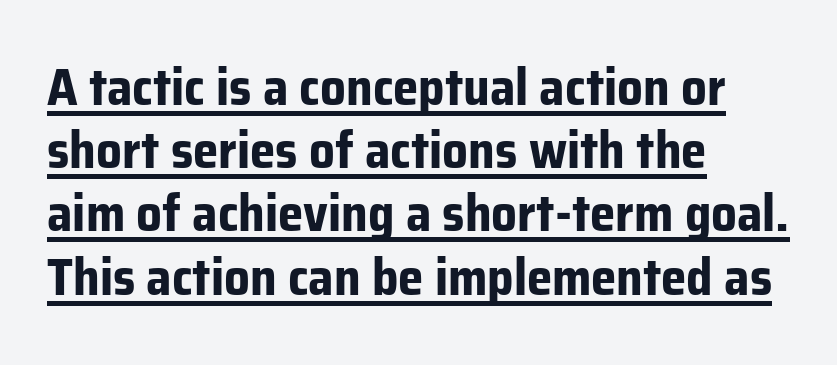
{"serif": "no", "italic": "no", "bold": "yes", "weight": "bold", "width": "normal", "stroke_contrast": "low", "x_height": "medium", "monospaced": "no", "underline": "yes", "align": "left", "line_spacing_ratio": 1.24, "letter_spacing": "normal", "letter_spacing_em": 0.0, "glyph_px": 51}
